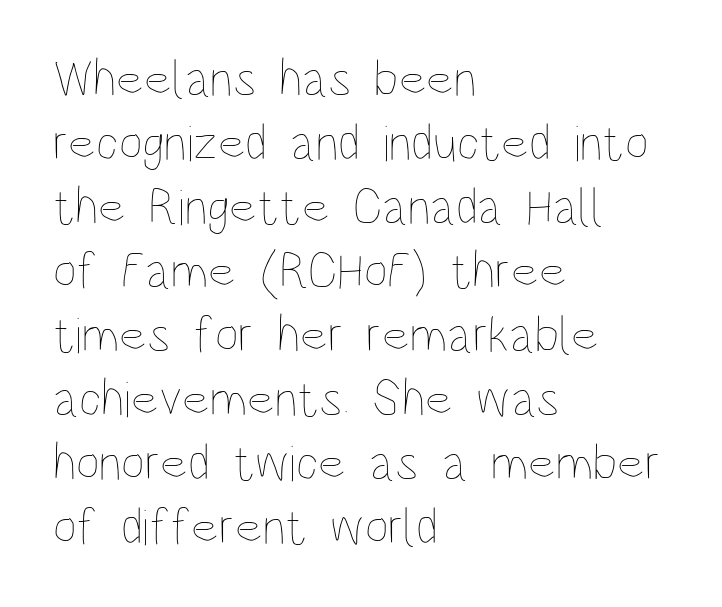
Where is the straight margin? On the left. How are the letters spaced? Ordinarily, with no added tracking. No italicization has been applied; the sample stays upright. Spacing verdict: proportional, widths tailored to each character. Descenders are the only things crossing below the line.
